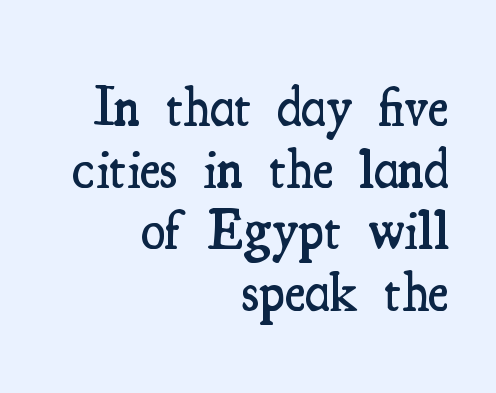
The text was rendered using a seriffed face with decorative stroke endings. Only glyphs here, with clear space below each row. Horizontally, the lines are justified to the trailing edge only. Proportional: the letters do not fall into vertical columns. Caption: standard tracking, unaltered.
